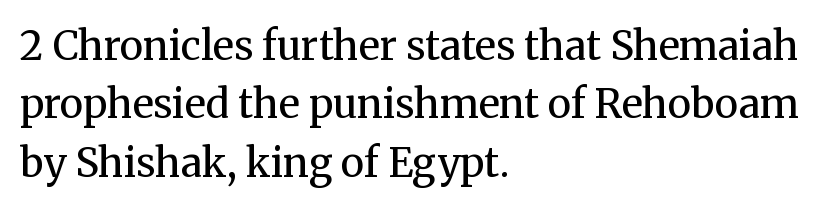
Q: Is the text bold? A: No.
Q: Is the text italic (slanted)? A: No, it is upright.
Q: Is the typeface a serif or a sans-serif typeface? A: Serif.
Q: Is the text underlined? A: No.
Q: How is the paragraph aligned? A: Left-aligned.
Q: Is the spacing between letters normal or unusually wide? A: Normal.
Q: Is the spacing between lines tight, normal or loose? A: Normal.
Q: Width (condensed, normal, or wide)? A: Normal.
Q: Stroke contrast? A: Medium.
Q: x-height? A: Medium.
Q: Monospaced? A: No.
